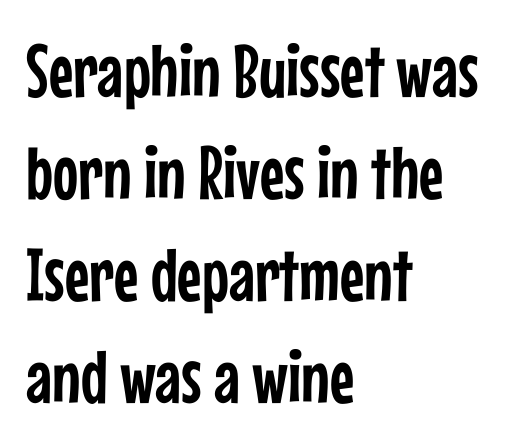
{"serif": "no", "italic": "no", "width": "condensed", "stroke_contrast": "low", "x_height": "medium", "monospaced": "no", "underline": "no", "align": "left", "line_spacing": "normal", "line_spacing_ratio": 1.36, "letter_spacing": "normal", "letter_spacing_em": 0.0, "glyph_px": 75}
